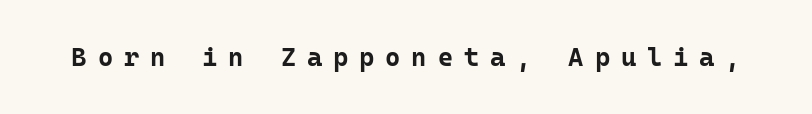
Q: Is the text bold? A: Yes.
Q: Is the text italic (slanted)? A: No, it is upright.
Q: Is the text underlined? A: No.
Q: Is the spacing between letters normal or unusually wide? A: Unusually wide.
